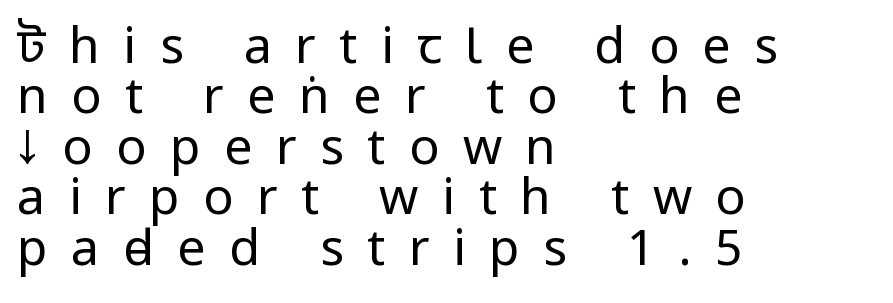
The image shows 50 px regular-weight, condensed sans-serif type, upright; set left-aligned, tight line spacing (1.01x), unusually wide letter spacing (+0.47 em), not underlined; low stroke contrast and a large x-height.
